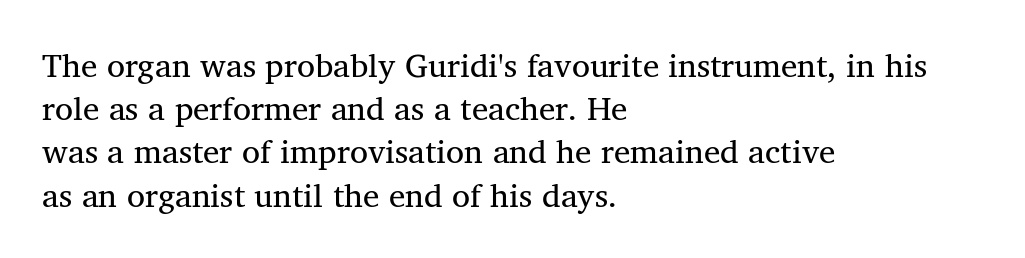
The passage is arranged the way most books set body copy — flush left. The rendering uses a moderate line-height, typical for paragraphs. You could call the tracking neutral — neither tight nor loose. Are there feet on the stems? There are — it's a serif. The letters advance in unequal steps, a hallmark of proportional type.
